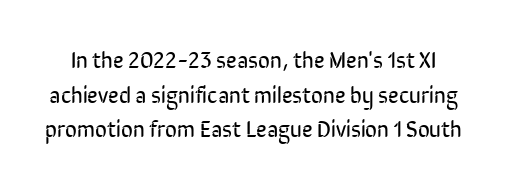
Q: Is the text bold? A: No.
Q: Is the text italic (slanted)? A: No, it is upright.
Q: Is the text underlined? A: No.
Q: Is the spacing between letters normal or unusually wide? A: Normal.
Q: Is the spacing between lines tight, normal or loose? A: Normal.
